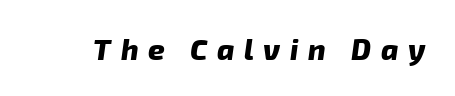
The image shows 29 px heavy sans-serif type; set unusually wide letter spacing (+0.33 em), not underlined; low stroke contrast and a medium x-height.
